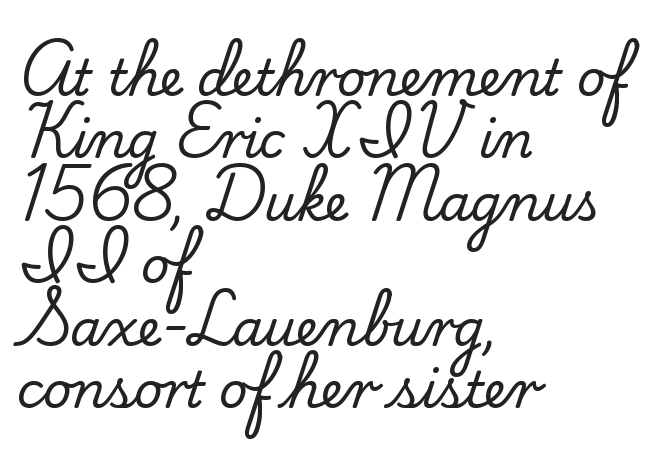
The image shows 50 px serif type; set left-aligned, normal line spacing (1.25x), normal letter spacing, not underlined; low stroke contrast and a small x-height.
